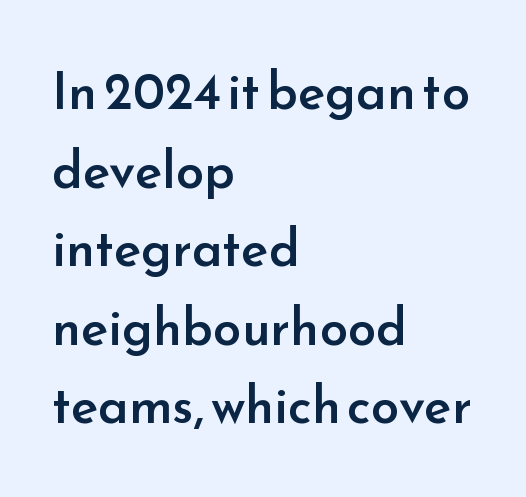
The text block is weighted toward the left margin, trailing off unevenly rightward. You can tell from the bare stems that sans-serif type was used. These lines sit exactly where default settings would place them. A typesetter would call this proportional, since set widths differ per character. Typesetter's note: demi weight, one step under bold. Letters rest on an invisible, unmarked baseline.
